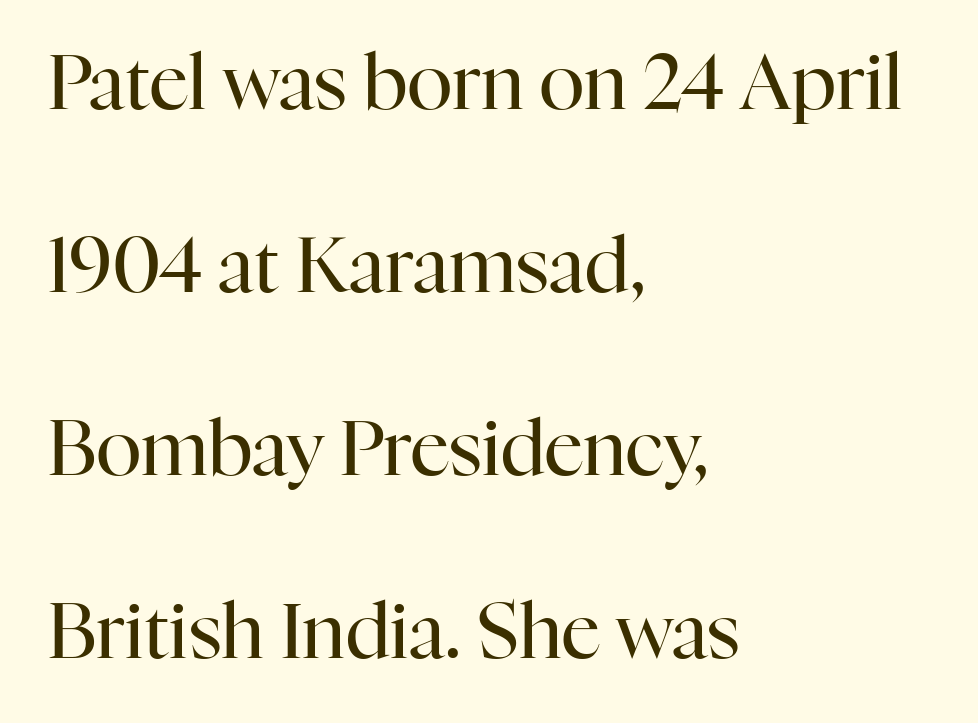
The image shows 76 px regular-weight serif type, upright; set left-aligned, loose line spacing (2.41x), normal letter spacing, not underlined; high stroke contrast and a medium x-height.
